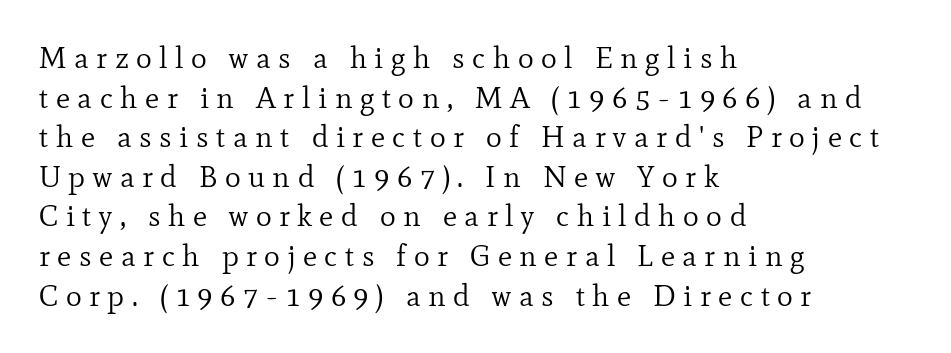
The rendering uses a moderate line-height, typical for paragraphs. This sample has the flowing, uneven cadence of proportional lettering. The specimen omits any rule beneath the text block's lines. Typeset ragged right — the left edge is the straight one. Characters follow at a spacing far wider than the type designer built in. A typesetter would mark this as roman, not italic.
